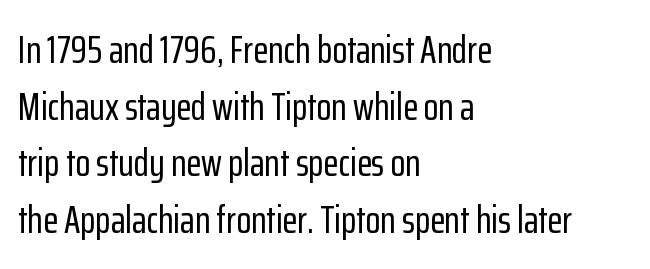
{"serif": "no", "italic": "no", "width": "condensed", "stroke_contrast": "low", "x_height": "medium", "monospaced": "no", "underline": "no", "align": "left", "line_spacing": "normal", "line_spacing_ratio": 1.45, "letter_spacing": "normal", "letter_spacing_em": 0.0, "glyph_px": 39}
